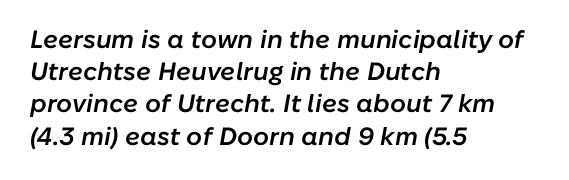
The image shows 25 px text type, italic (leaning right); set left-aligned, normal line spacing (1.29x), normal letter spacing, not underlined.
